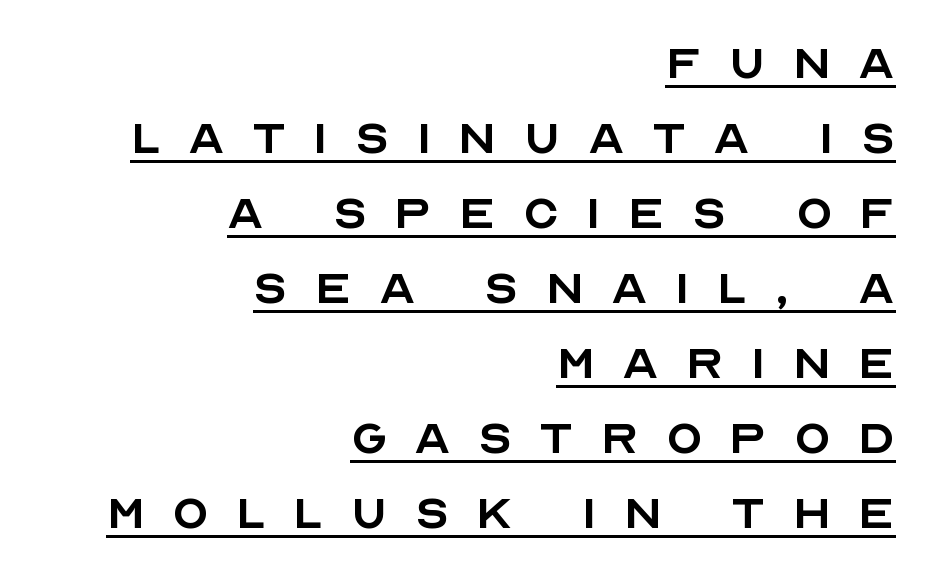
Every word sits above its own underline. Do the letters lean? They stand straight. The rag falls on the left side of this text block. Leading matches the norm, producing a regular column.
